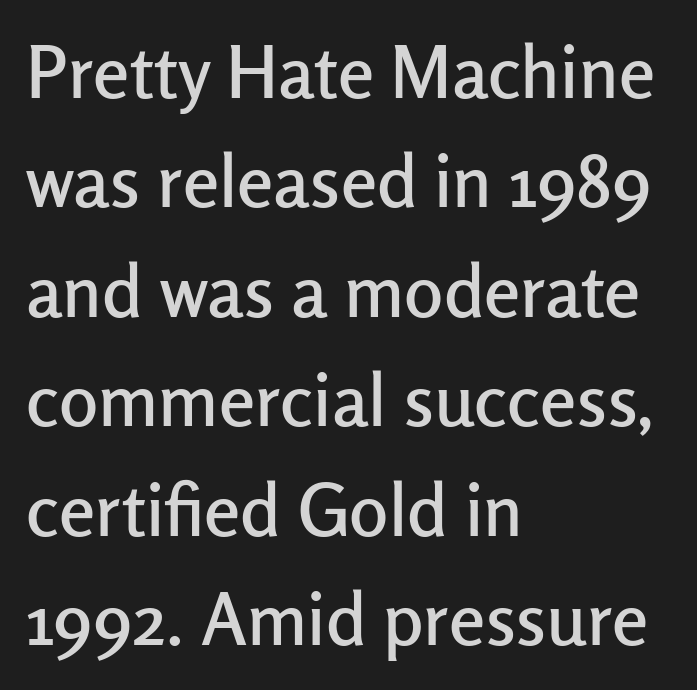
{"serif": "no", "italic": "no", "width": "normal", "stroke_contrast": "low", "x_height": "medium", "monospaced": "no", "underline": "no", "align": "left", "line_spacing": "normal", "line_spacing_ratio": 1.5, "letter_spacing": "normal", "letter_spacing_em": 0.0, "glyph_px": 73}
